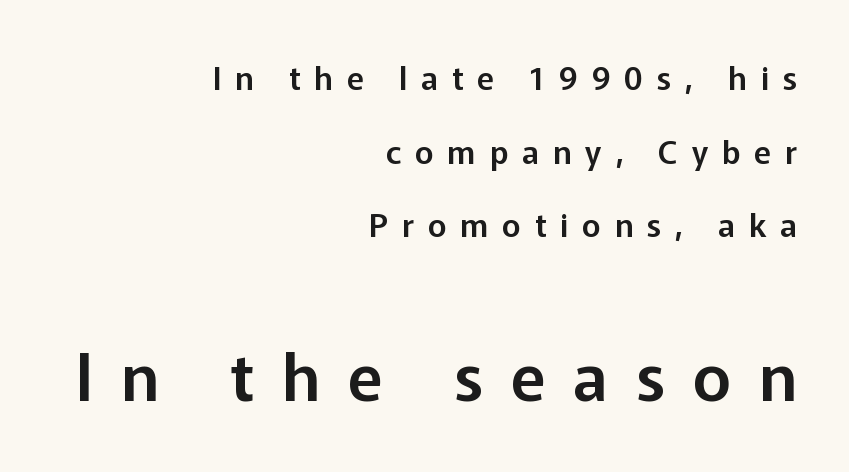
Q: Is the text italic (slanted)? A: No, it is upright.
Q: Is the typeface a serif or a sans-serif typeface? A: Sans-serif.
Q: Is the text underlined? A: No.
Q: How is the paragraph aligned? A: Right-aligned.
Q: Is the spacing between letters normal or unusually wide? A: Unusually wide.
Q: Is the spacing between lines tight, normal or loose? A: Loose.
Q: Which block of text is set in a larger size, the first (top) or the second (bottom)? A: The second (bottom) one.
Q: Width (condensed, normal, or wide)? A: Normal.
Q: Stroke contrast? A: Low.
Q: x-height? A: Medium.
Q: Monospaced? A: No.
